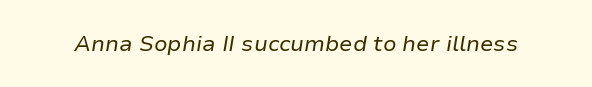
{"italic": "yes", "lean": "right", "slant_degrees": 9, "bold": "no", "underline": "no", "letter_spacing": "normal", "letter_spacing_em": 0.0, "glyph_px": 22}
